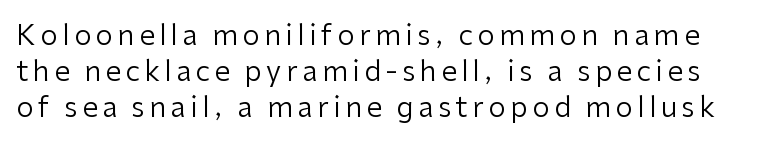
Q: Is the text bold? A: No.
Q: Is the text italic (slanted)? A: No, it is upright.
Q: Is the typeface a serif or a sans-serif typeface? A: Sans-serif.
Q: Is the text underlined? A: No.
Q: Is the spacing between lines tight, normal or loose? A: Normal.
Q: Width (condensed, normal, or wide)? A: Normal.
Q: Stroke contrast? A: Low.
Q: x-height? A: Medium.
Q: Monospaced? A: No.
